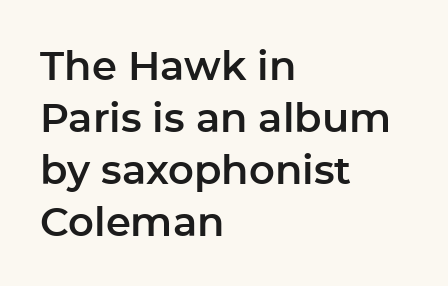
The image shows 40 px sans-serif type, upright; set left-aligned, normal line spacing (1.3x), normal letter spacing, not underlined; low stroke contrast and a medium x-height.
